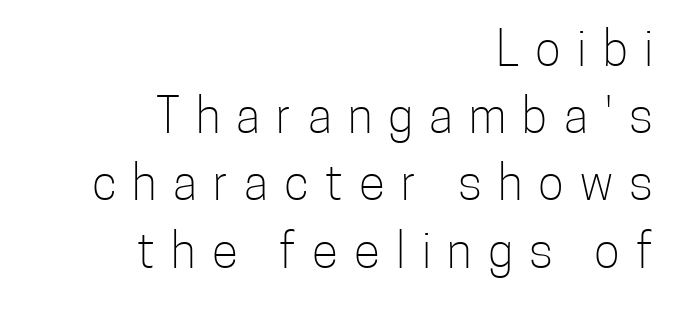
{"serif": "no", "italic": "no", "bold": "no", "weight": "light", "width": "condensed", "stroke_contrast": "low", "x_height": "medium", "monospaced": "no", "underline": "no", "align": "right", "line_spacing": "normal", "line_spacing_ratio": 1.4, "letter_spacing": "wide", "letter_spacing_em": 0.34, "glyph_px": 48}
